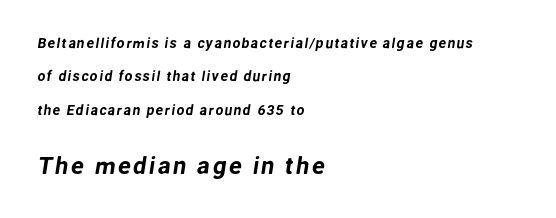
Q: Is the text underlined? A: No.
Q: How is the paragraph aligned? A: Left-aligned.
Q: Is the spacing between lines tight, normal or loose? A: Loose.
Q: Which block of text is set in a larger size, the first (top) or the second (bottom)? A: The second (bottom) one.
